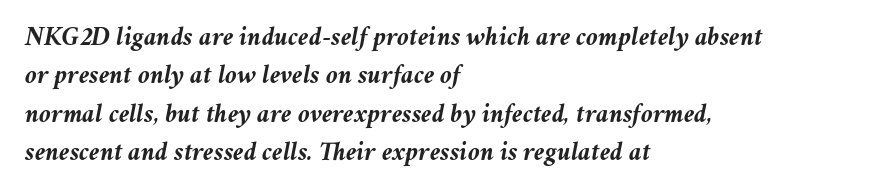
Q: Is the text bold? A: Yes.
Q: Is the text italic (slanted)? A: Yes, it leans right by about 11 degrees.
Q: Is the text underlined? A: No.
Q: How is the paragraph aligned? A: Left-aligned.
Q: Is the spacing between letters normal or unusually wide? A: Normal.
Q: Is the spacing between lines tight, normal or loose? A: Normal.
